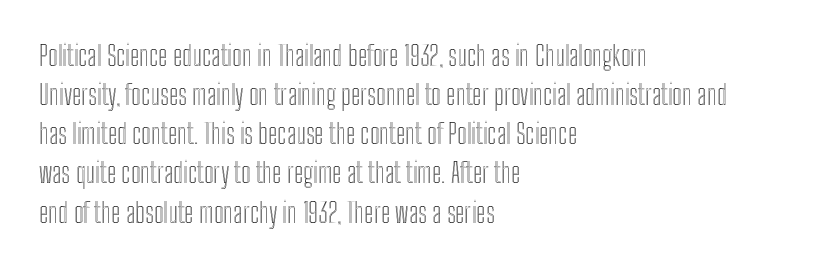
{"italic": "no", "underline": "no", "align": "left", "line_spacing": "normal", "line_spacing_ratio": 1.45, "letter_spacing": "normal", "letter_spacing_em": 0.0, "glyph_px": 27}
